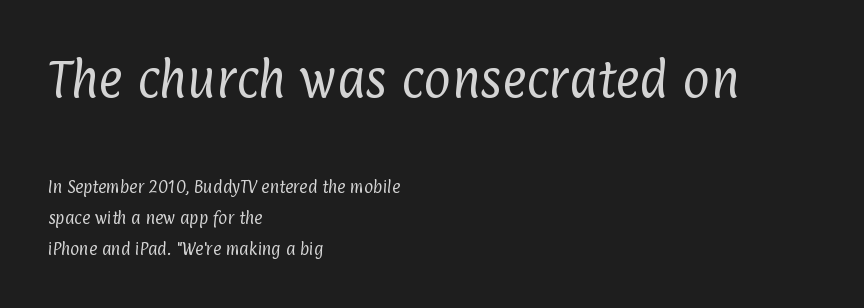
The image shows 42 px regular-weight, condensed sans-serif type; set left-aligned, loose line spacing (2.24x), normal letter spacing, not underlined; the first (top) block is 3.0x larger; low stroke contrast and a medium x-height.
